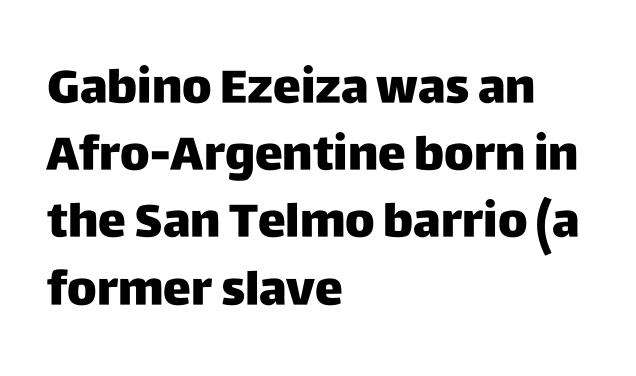
Q: Is the text italic (slanted)? A: No, it is upright.
Q: Is the typeface a serif or a sans-serif typeface? A: Sans-serif.
Q: Is the text underlined? A: No.
Q: How is the paragraph aligned? A: Left-aligned.
Q: Is the spacing between letters normal or unusually wide? A: Normal.
Q: Is the spacing between lines tight, normal or loose? A: Normal.
Q: Width (condensed, normal, or wide)? A: Normal.
Q: Stroke contrast? A: Low.
Q: x-height? A: Large.
Q: Monospaced? A: No.
